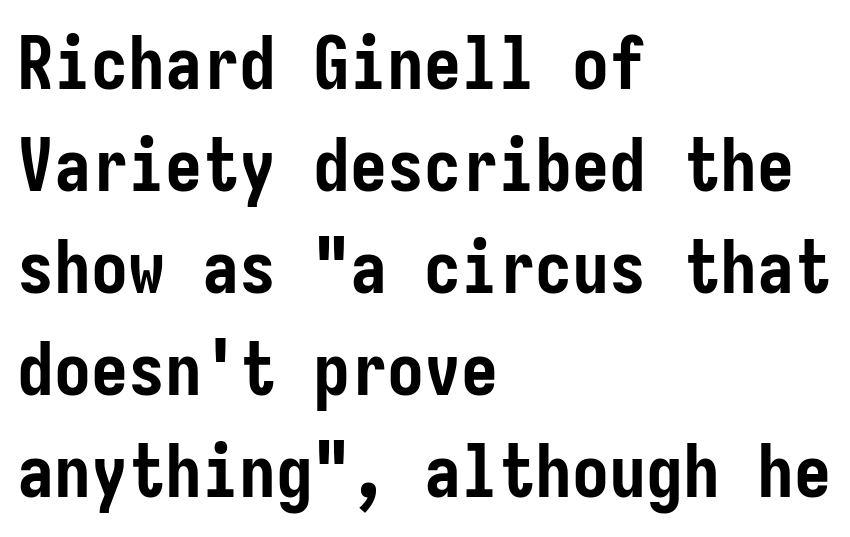
{"serif": "no", "italic": "no", "bold": "yes", "weight": "semibold", "width": "condensed", "stroke_contrast": "low", "x_height": "medium", "underline": "no", "align": "left", "line_spacing": "normal", "line_spacing_ratio": 1.38, "letter_spacing": "normal", "letter_spacing_em": 0.0, "glyph_px": 74}
